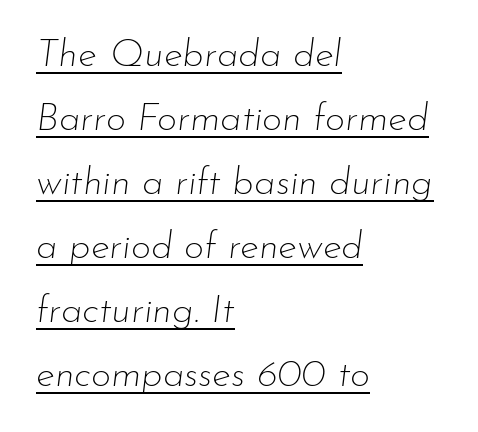
{"italic": "yes", "lean": "right", "slant_degrees": 7, "bold": "no", "weight": "thin", "width": "normal", "stroke_contrast": "low", "x_height": "small", "monospaced": "no", "underline": "yes", "align": "left", "line_spacing": "normal", "line_spacing_ratio": 1.64, "letter_spacing": "normal", "letter_spacing_em": 0.0, "glyph_px": 39}
